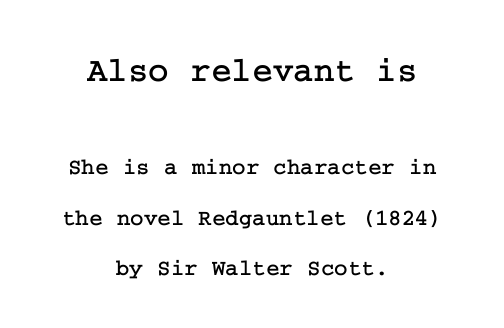
{"serif": "yes", "italic": "no", "width": "normal", "stroke_contrast": "low", "x_height": "medium", "underline": "no", "align": "center", "line_spacing": "loose", "line_spacing_ratio": 2.2, "letter_spacing": "normal", "letter_spacing_em": 0.0, "larger_block": "first", "size_ratio": 1.52, "glyph_px": 35}
